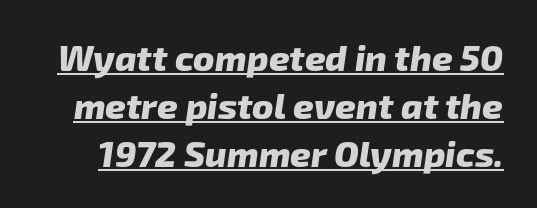
Q: Is the text bold? A: Yes.
Q: Is the typeface a serif or a sans-serif typeface? A: Sans-serif.
Q: Is the text underlined? A: Yes.
Q: Is the spacing between letters normal or unusually wide? A: Normal.
Q: Is the spacing between lines tight, normal or loose? A: Normal.
Q: Width (condensed, normal, or wide)? A: Normal.
Q: Stroke contrast? A: Low.
Q: x-height? A: Medium.
Q: Monospaced? A: No.
